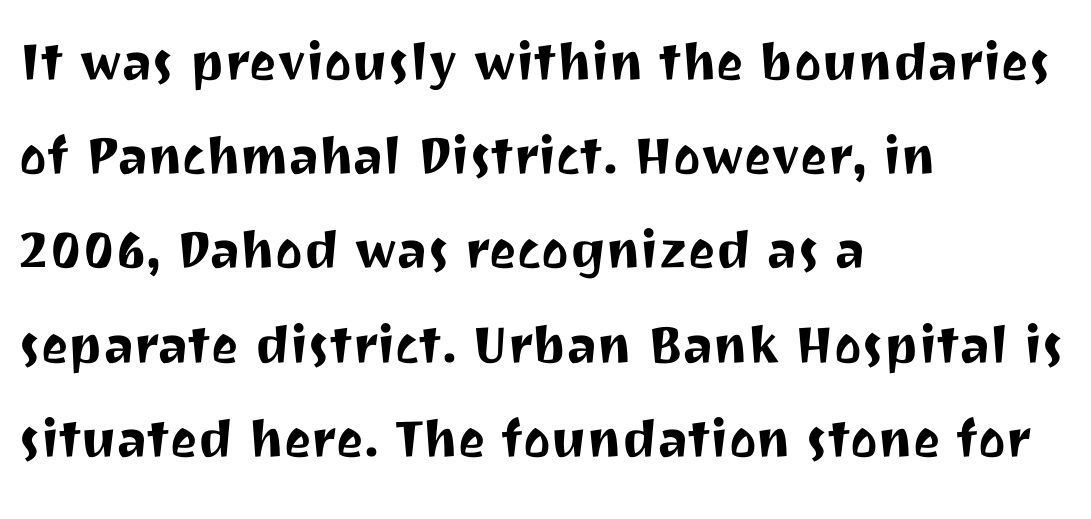
{"serif": "no", "italic": "no", "width": "normal", "stroke_contrast": "medium", "x_height": "medium", "monospaced": "no", "underline": "no", "align": "left", "line_spacing": "normal", "line_spacing_ratio": 1.45, "letter_spacing": "normal", "letter_spacing_em": 0.0, "glyph_px": 65}
